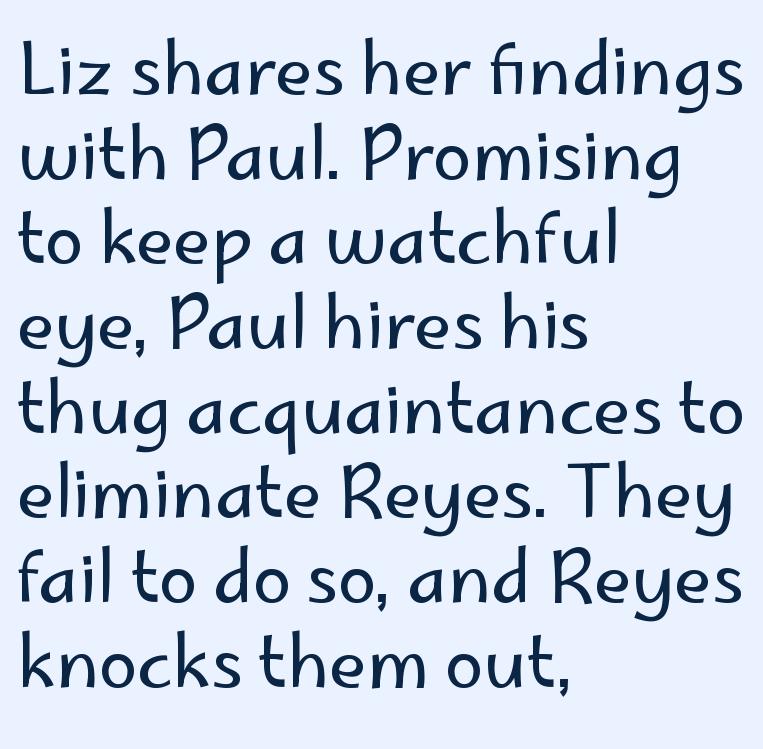
Each letter's strokes conclude bluntly, with no projecting serifs. Every row of glyphs begins at an identical x-position on the left. These lines are rendered in a variable-pitch font. Characters remain perfectly vertical along every line.
